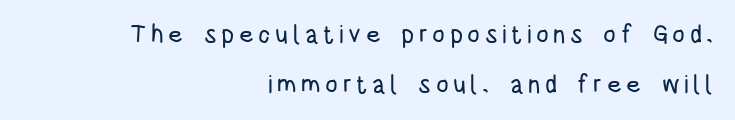
The image shows 25 px text type, upright; set right-aligned, loose line spacing (2.01x), not underlined.
